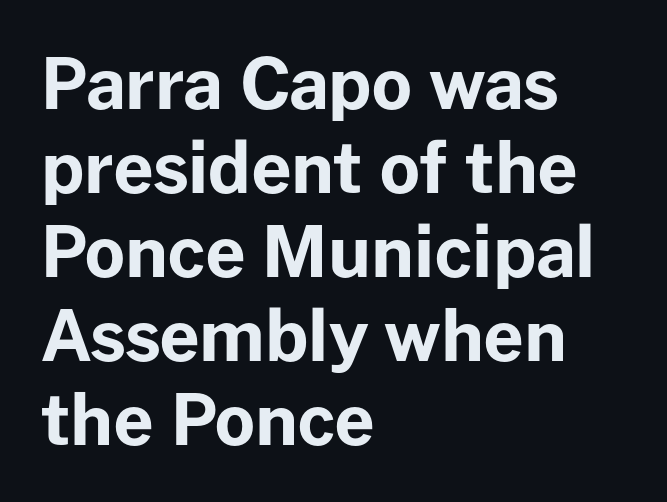
{"serif": "no", "italic": "no", "bold": "yes", "weight": "bold", "width": "normal", "stroke_contrast": "low", "x_height": "medium", "monospaced": "no", "underline": "no", "align": "left", "line_spacing_ratio": 1.2, "letter_spacing": "normal", "letter_spacing_em": 0.0, "glyph_px": 70}
